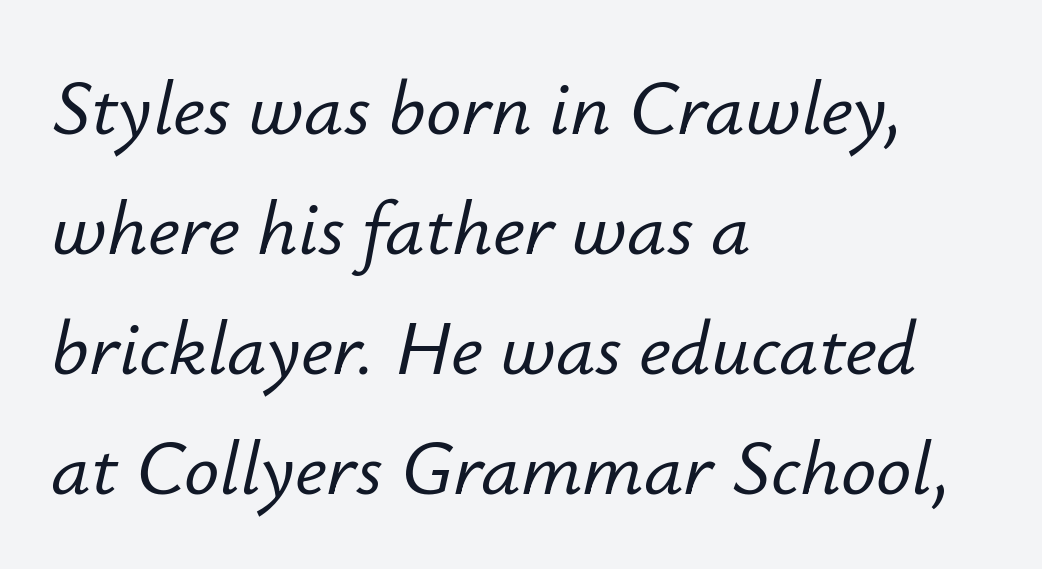
Q: Is the text italic (slanted)? A: Yes, it leans right by about 12 degrees.
Q: Is the text underlined? A: No.
Q: How is the paragraph aligned? A: Left-aligned.
Q: Is the spacing between letters normal or unusually wide? A: Normal.
Q: Is the spacing between lines tight, normal or loose? A: Normal.
Q: Width (condensed, normal, or wide)? A: Normal.
Q: Stroke contrast? A: Low.
Q: x-height? A: Small.
Q: Monospaced? A: No.
